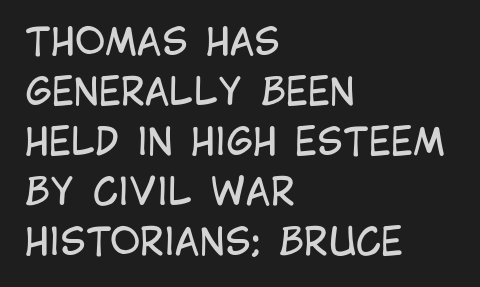
Q: Is the text bold? A: No.
Q: Is the text italic (slanted)? A: No, it is upright.
Q: Is the typeface a serif or a sans-serif typeface? A: Sans-serif.
Q: Is the text underlined? A: No.
Q: How is the paragraph aligned? A: Left-aligned.
Q: Is the spacing between letters normal or unusually wide? A: Normal.
Q: Is the spacing between lines tight, normal or loose? A: Normal.
Q: Width (condensed, normal, or wide)? A: Condensed.
Q: Stroke contrast? A: Low.
Q: x-height? A: Large.
Q: Monospaced? A: No.
